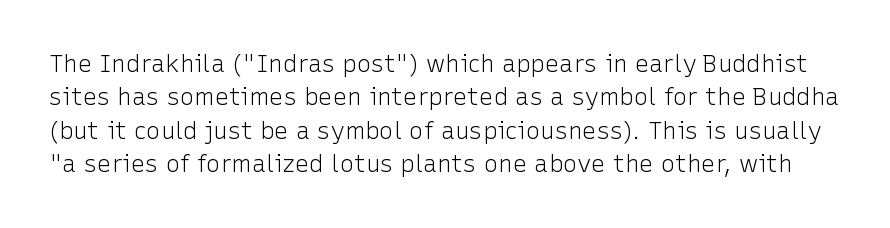
Is this a heavy cut? Hardly; it is regular or lighter. The type is set solid horizontally, with unmodified tracking. Rows of type keep a routine distance in the vertical direction. Rule under the text: the space is simply empty.
